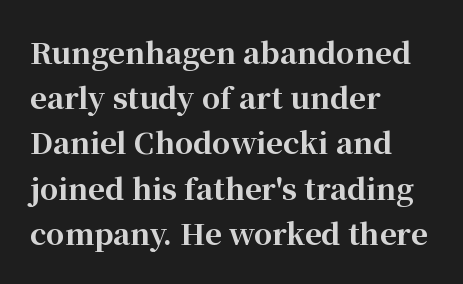
Q: Is the text bold? A: Yes.
Q: Is the text italic (slanted)? A: No, it is upright.
Q: Is the typeface a serif or a sans-serif typeface? A: Serif.
Q: Is the text underlined? A: No.
Q: How is the paragraph aligned? A: Left-aligned.
Q: Is the spacing between letters normal or unusually wide? A: Normal.
Q: Is the spacing between lines tight, normal or loose? A: Normal.
Q: Width (condensed, normal, or wide)? A: Normal.
Q: Stroke contrast? A: High.
Q: x-height? A: Medium.
Q: Monospaced? A: No.
